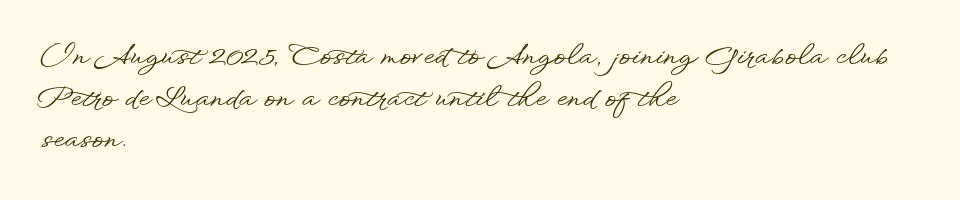
{"serif": "no", "width": "wide", "stroke_contrast": "low", "x_height": "small", "monospaced": "no", "underline": "no", "align": "left", "line_spacing": "normal", "line_spacing_ratio": 1.49, "letter_spacing": "normal", "letter_spacing_em": 0.0, "glyph_px": 28}
